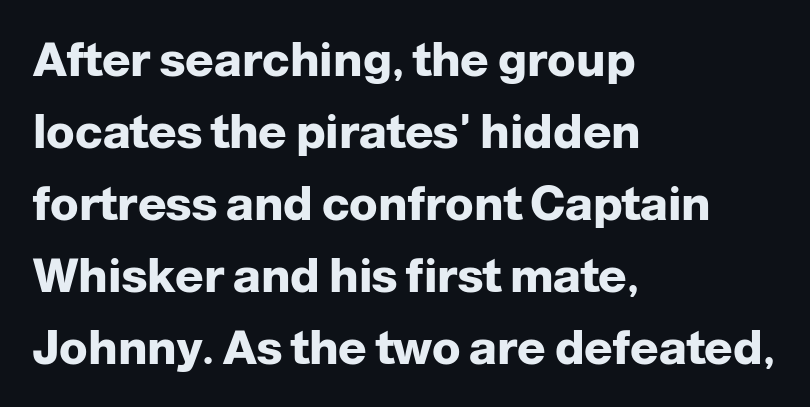
The image shows 47 px heavy sans-serif type, upright; set left-aligned, normal line spacing (1.53x), normal letter spacing, not underlined; low stroke contrast and a medium x-height.
